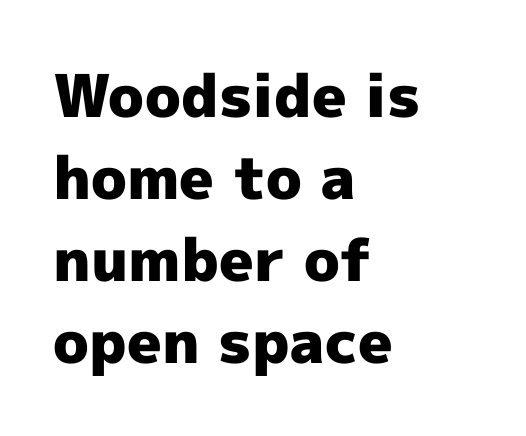
The face used here is proportionally spaced, like ordinary book or web type. Heavy, bold letterforms. The rendering uses a moderate line-height, typical for paragraphs. The letters sit at their default tracking, neither squeezed nor spread. Designer's note — italics off, roman on. Clear beneath every line of the passage.
